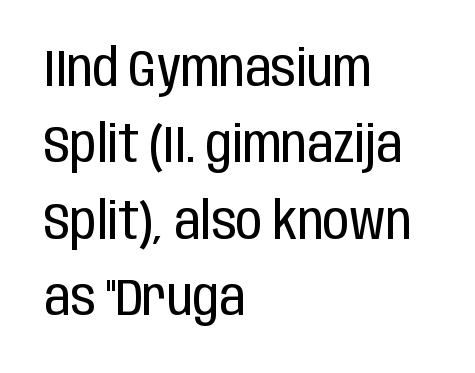
Varying glyph widths throughout — classic text-font behaviour. Unmarked baselines from the first word to the last. The typeface chosen for these lines omits serifs. Which margin do the lines hug? The left one — the right edge is uneven. Students, observe: this is what conventionally led text looks like.
